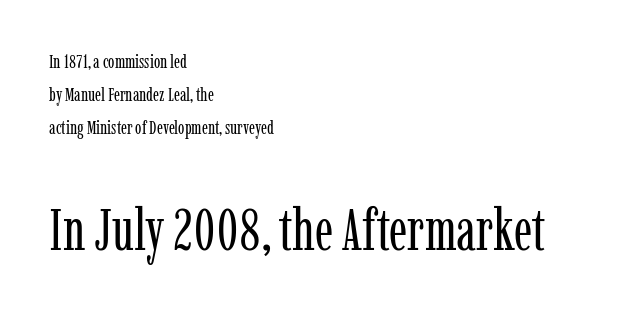
Q: Is the text bold? A: No.
Q: Is the text italic (slanted)? A: No, it is upright.
Q: Is the typeface a serif or a sans-serif typeface? A: Serif.
Q: Is the text underlined? A: No.
Q: How is the paragraph aligned? A: Left-aligned.
Q: Is the spacing between letters normal or unusually wide? A: Normal.
Q: Which block of text is set in a larger size, the first (top) or the second (bottom)? A: The second (bottom) one.
Q: Width (condensed, normal, or wide)? A: Condensed.
Q: Stroke contrast? A: Low.
Q: x-height? A: Medium.
Q: Monospaced? A: No.
